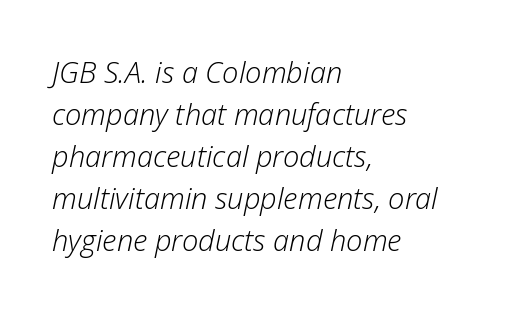
The image shows 29 px light type, italic (leaning right); set left-aligned, normal line spacing (1.45x), normal letter spacing, not underlined; low stroke contrast and a medium x-height.
